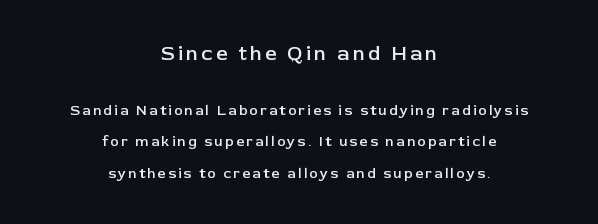
The block sitting higher on the canvas is the one with enlarged characters. The whitespace from short lines is split evenly between both sides. Each new line begins a long way beneath the previous one. In terms of weight, the rendering is demibold, just under bold. If you drew a line through each stem, it would be perfectly vertical.
